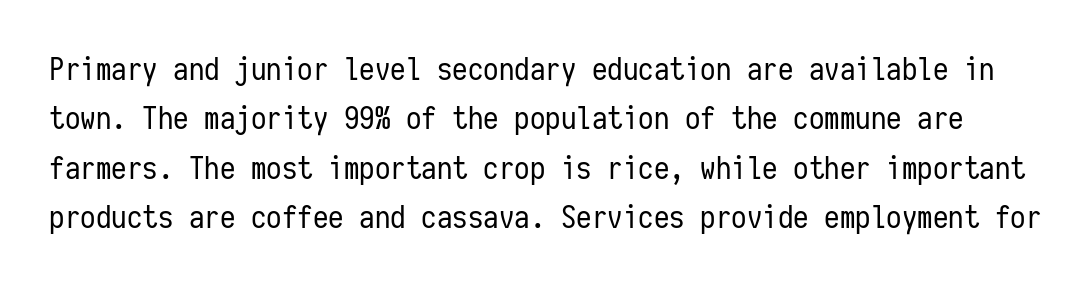
Note: no serifs on the glyphs. Fixed-width glyphs throughout — classic coding-font behaviour. Does extra space separate the letters? No, they use regular spacing. Evenly set lines give the paragraph a standard silhouette. Descenders hang freely into open space. Stroke mass is kept to a normal reading level or below.
